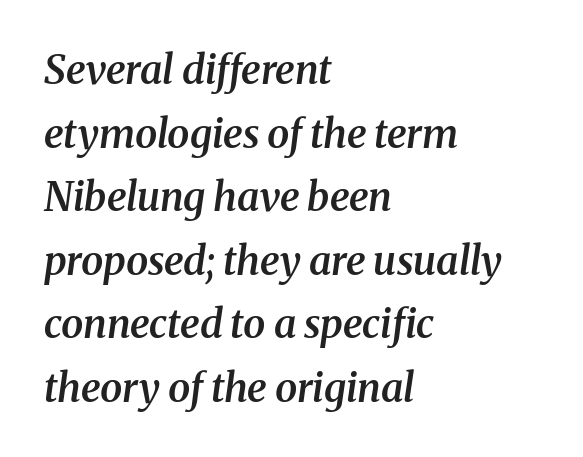
The image shows 40 px semibold serif type, italic (leaning right); set left-aligned, normal line spacing (1.59x), normal letter spacing, not underlined; medium stroke contrast and a medium x-height.
